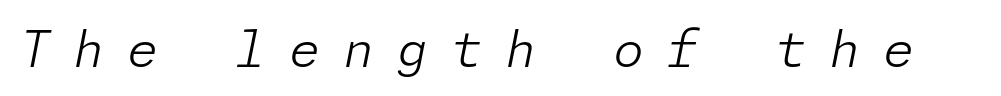
The image shows 50 px light type, italic (leaning right); set unusually wide letter spacing (+0.46 em), not underlined; low stroke contrast and a medium x-height.
